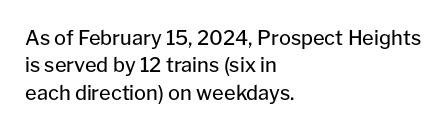
Caption: standard tracking, unaltered. Alignment: flush left. Line spacing here is normal. Weight: not bold — regular or lighter.
